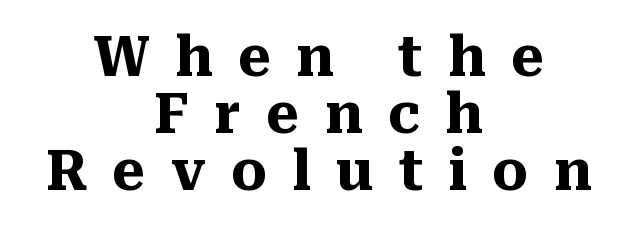
Just letters on the line, the space beneath them empty. Here the designer chose a conventional face with non-uniform glyph widths. In terms of posture, this sample is upright. Tracking here is generous; glyphs stand well apart from one another. Does the weight exceed regular? Yes, all the way to bold.
